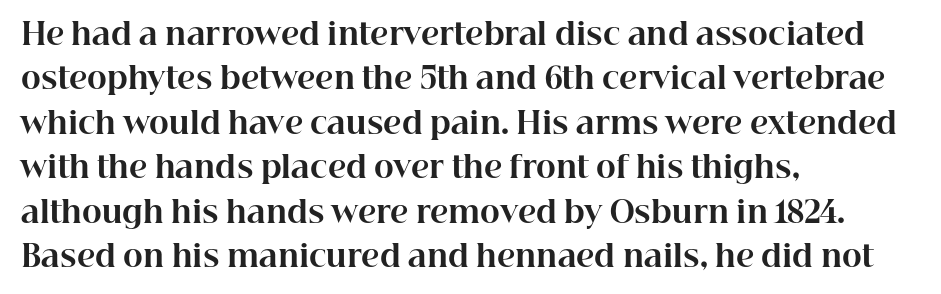
The image shows 30 px bold serif type, upright; set left-aligned, normal line spacing (1.48x), normal letter spacing, not underlined; high stroke contrast and a medium x-height.
